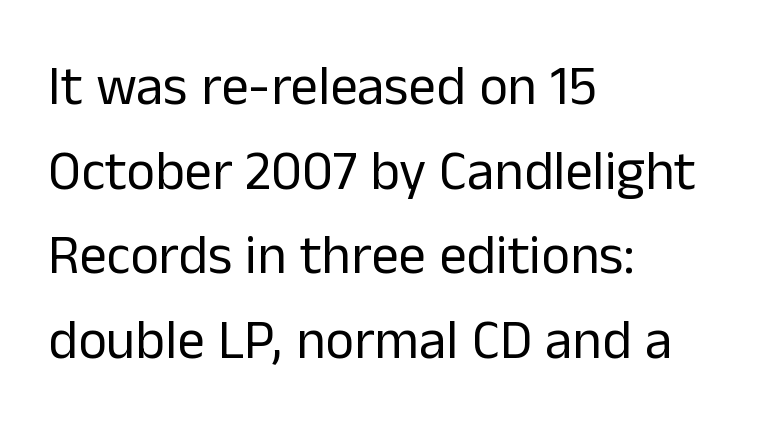
Q: Is the text bold? A: No.
Q: Is the text italic (slanted)? A: No, it is upright.
Q: Is the typeface a serif or a sans-serif typeface? A: Sans-serif.
Q: Is the text underlined? A: No.
Q: How is the paragraph aligned? A: Left-aligned.
Q: Is the spacing between letters normal or unusually wide? A: Normal.
Q: Is the spacing between lines tight, normal or loose? A: Normal.
Q: Width (condensed, normal, or wide)? A: Normal.
Q: Stroke contrast? A: Low.
Q: x-height? A: Medium.
Q: Monospaced? A: No.
